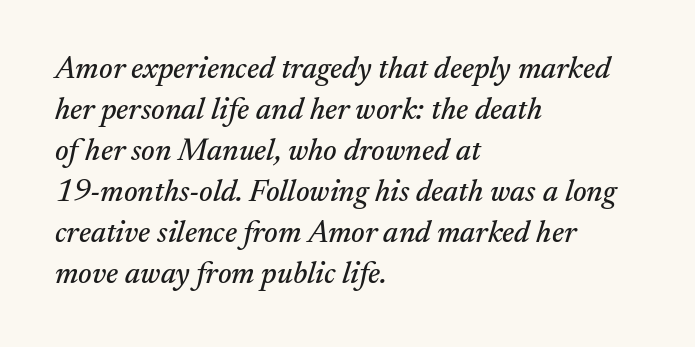
Q: Is the text italic (slanted)? A: Yes, it leans right by about 17 degrees.
Q: Is the typeface a serif or a sans-serif typeface? A: Serif.
Q: Is the text underlined? A: No.
Q: How is the paragraph aligned? A: Left-aligned.
Q: Is the spacing between letters normal or unusually wide? A: Normal.
Q: Is the spacing between lines tight, normal or loose? A: Normal.
Q: Width (condensed, normal, or wide)? A: Normal.
Q: Stroke contrast? A: Medium.
Q: x-height? A: Small.
Q: Monospaced? A: No.
